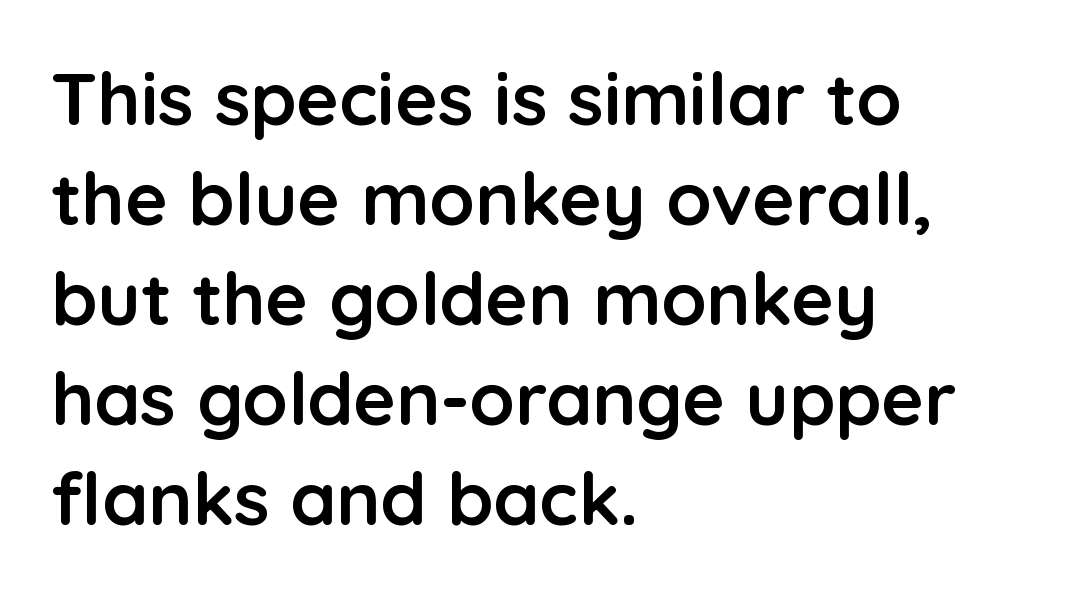
{"serif": "no", "italic": "no", "bold": "yes", "weight": "semibold", "width": "normal", "stroke_contrast": "low", "x_height": "medium", "monospaced": "no", "underline": "no", "align": "left", "line_spacing": "normal", "line_spacing_ratio": 1.35, "letter_spacing": "normal", "letter_spacing_em": 0.0, "glyph_px": 74}
